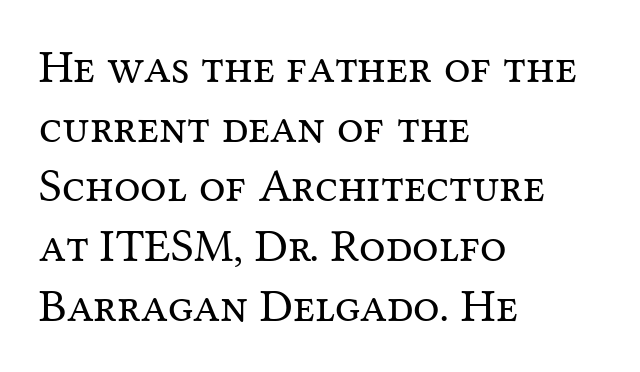
Q: Is the text bold? A: No.
Q: Is the text italic (slanted)? A: No, it is upright.
Q: Is the typeface a serif or a sans-serif typeface? A: Serif.
Q: Is the text underlined? A: No.
Q: How is the paragraph aligned? A: Left-aligned.
Q: Is the spacing between letters normal or unusually wide? A: Normal.
Q: Is the spacing between lines tight, normal or loose? A: Normal.
Q: Width (condensed, normal, or wide)? A: Normal.
Q: Stroke contrast? A: Medium.
Q: x-height? A: Medium.
Q: Monospaced? A: No.
